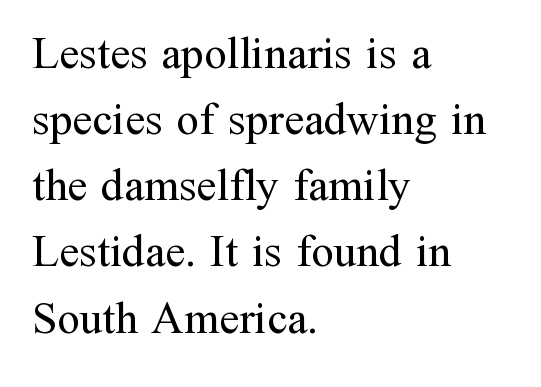
Q: Is the text bold? A: No.
Q: Is the text italic (slanted)? A: No, it is upright.
Q: Is the typeface a serif or a sans-serif typeface? A: Serif.
Q: Is the text underlined? A: No.
Q: How is the paragraph aligned? A: Left-aligned.
Q: Is the spacing between letters normal or unusually wide? A: Normal.
Q: Is the spacing between lines tight, normal or loose? A: Normal.
Q: Width (condensed, normal, or wide)? A: Normal.
Q: Stroke contrast? A: Medium.
Q: x-height? A: Medium.
Q: Monospaced? A: No.
